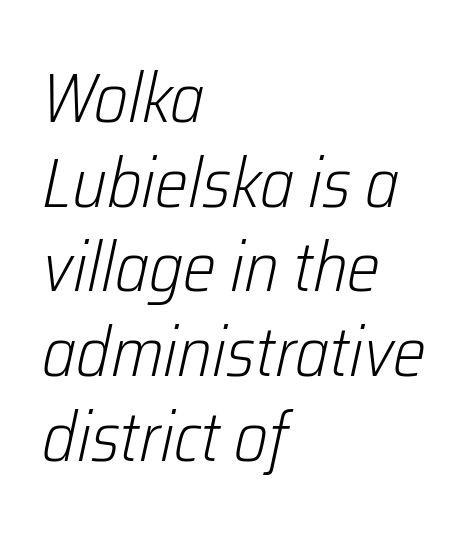
{"italic": "yes", "lean": "right", "slant_degrees": 12, "bold": "no", "weight": "light", "width": "condensed", "stroke_contrast": "low", "x_height": "medium", "monospaced": "no", "underline": "no", "align": "left", "line_spacing_ratio": 1.21, "letter_spacing": "normal", "letter_spacing_em": 0.0, "glyph_px": 70}
